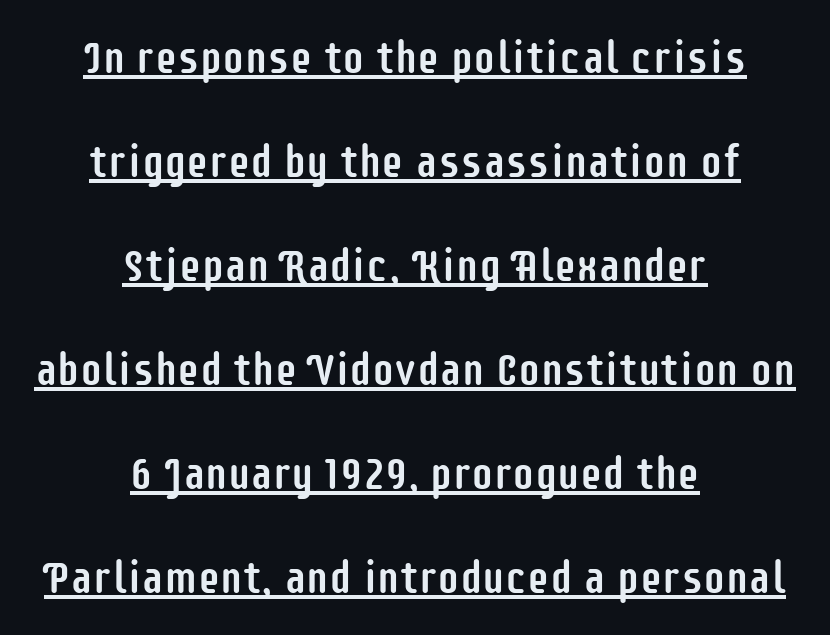
{"serif": "no", "italic": "no", "width": "condensed", "stroke_contrast": "low", "x_height": "large", "monospaced": "no", "underline": "yes", "align": "center", "line_spacing": "loose", "line_spacing_ratio": 2.31, "letter_spacing": "normal", "letter_spacing_em": 0.0, "glyph_px": 45}
